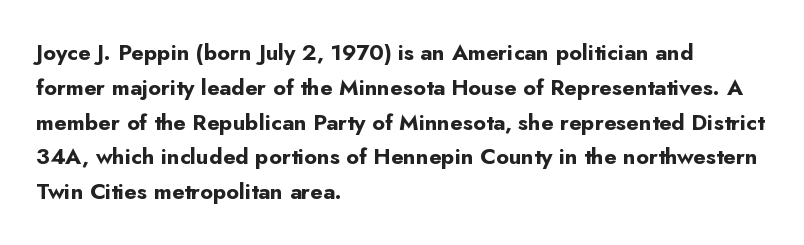
Q: Is the text bold? A: Yes.
Q: Is the text italic (slanted)? A: No, it is upright.
Q: Is the text underlined? A: No.
Q: How is the paragraph aligned? A: Left-aligned.
Q: Is the spacing between letters normal or unusually wide? A: Normal.
Q: Is the spacing between lines tight, normal or loose? A: Normal.
